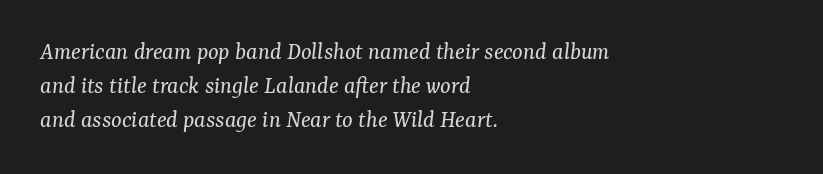
The image shows 25 px text type, italic (leaning right); set left-aligned, normal line spacing (1.36x), normal letter spacing, not underlined.
